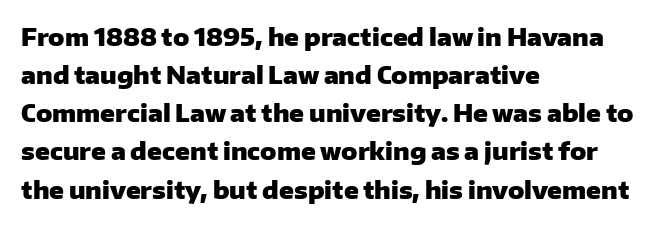
{"italic": "no", "bold": "yes", "underline": "no", "align": "left", "line_spacing": "normal", "line_spacing_ratio": 1.59, "letter_spacing": "normal", "letter_spacing_em": 0.0, "glyph_px": 24}
